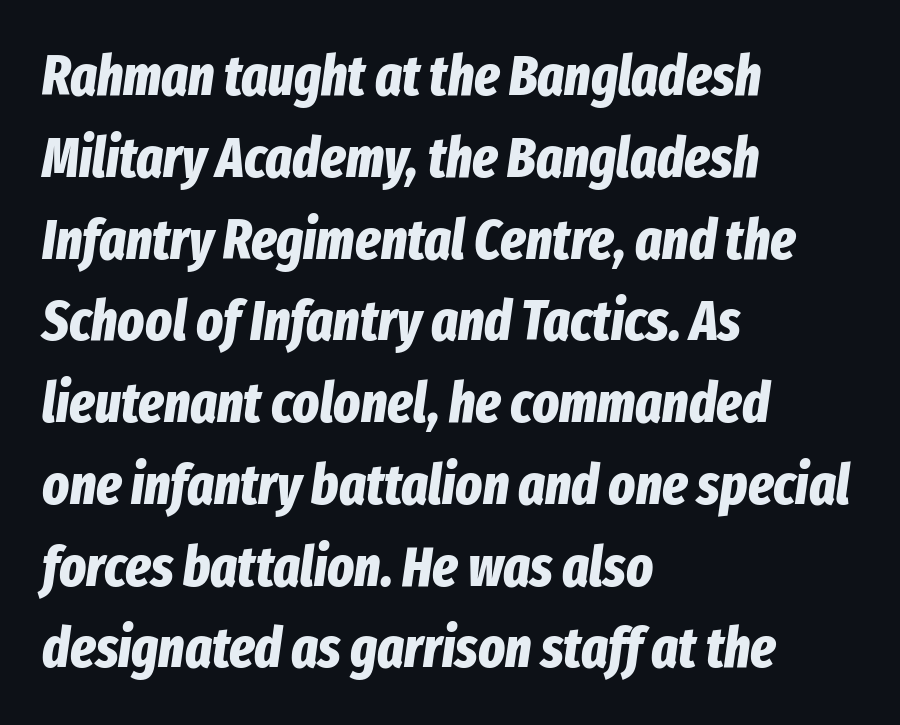
The image shows 56 px bold, condensed type, italic (leaning right); set left-aligned, normal line spacing (1.46x), normal letter spacing, not underlined; low stroke contrast and a medium x-height.
